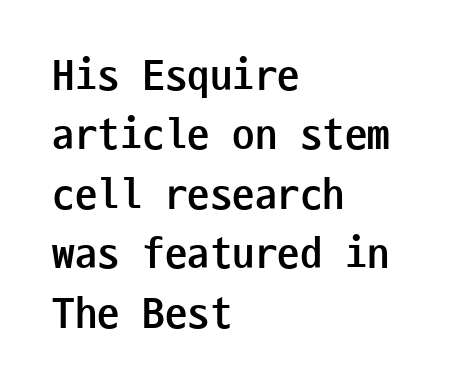
Q: Is the text bold? A: Yes.
Q: Is the text italic (slanted)? A: No, it is upright.
Q: Is the typeface a serif or a sans-serif typeface? A: Sans-serif.
Q: Is the text underlined? A: No.
Q: How is the paragraph aligned? A: Left-aligned.
Q: Is the spacing between letters normal or unusually wide? A: Normal.
Q: Is the spacing between lines tight, normal or loose? A: Normal.
Q: Width (condensed, normal, or wide)? A: Condensed.
Q: Stroke contrast? A: Low.
Q: x-height? A: Medium.
Q: Monospaced? A: Yes.
